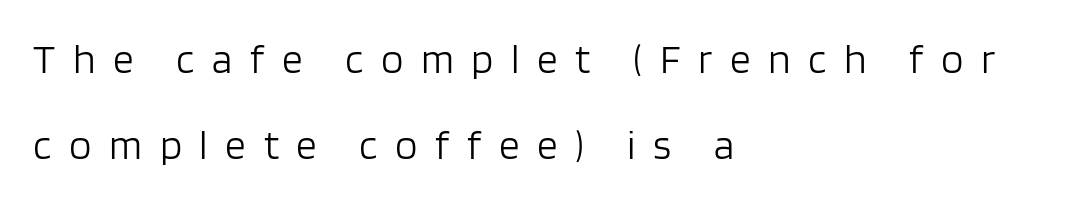
{"serif": "no", "italic": "no", "bold": "no", "weight": "light", "width": "normal", "stroke_contrast": "low", "x_height": "large", "monospaced": "no", "underline": "no", "align": "left", "line_spacing": "loose", "line_spacing_ratio": 2.1, "letter_spacing": "wide", "letter_spacing_em": 0.43, "glyph_px": 41}
